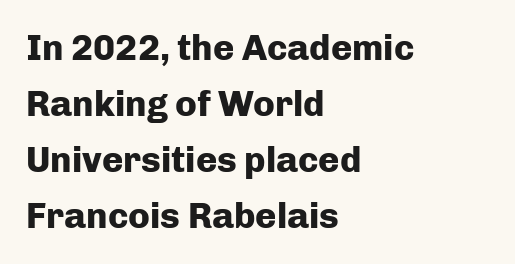
The image shows 36 px heavy sans-serif type, upright; set left-aligned, normal line spacing (1.56x), normal letter spacing, not underlined; low stroke contrast and a medium x-height.
